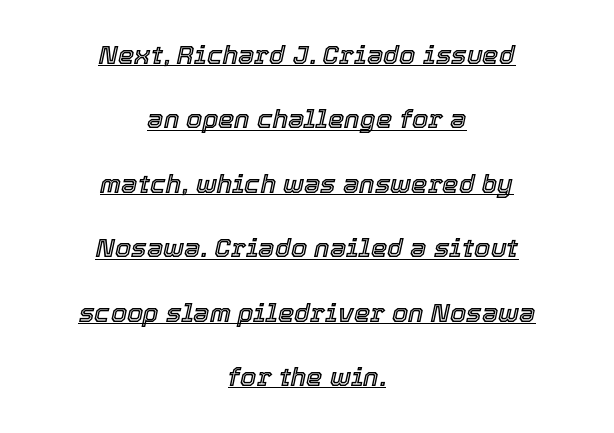
{"italic": "yes", "lean": "right", "slant_degrees": 12, "underline": "yes", "align": "center", "line_spacing": "loose", "line_spacing_ratio": 2.48, "letter_spacing": "normal", "letter_spacing_em": 0.0, "glyph_px": 26}
